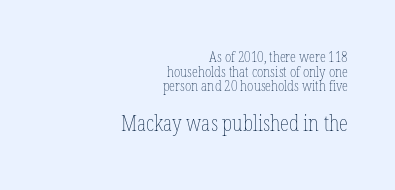
{"italic": "no", "bold": "no", "underline": "no", "align": "right", "line_spacing": "tight", "line_spacing_ratio": 1.05, "letter_spacing": "normal", "letter_spacing_em": 0.0, "larger_block": "second", "size_ratio": 1.5, "glyph_px": 21}
